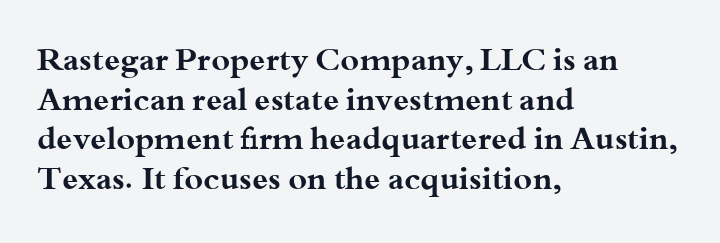
The passage shown is typed in a proportional face where columns would drift. The designer went with a serif here, giving each stem small feet. Style check: upright. Look at the stroke-to-counter ratio: heavy, a bold. Is the block centered? No — it sits flush against the left margin.
